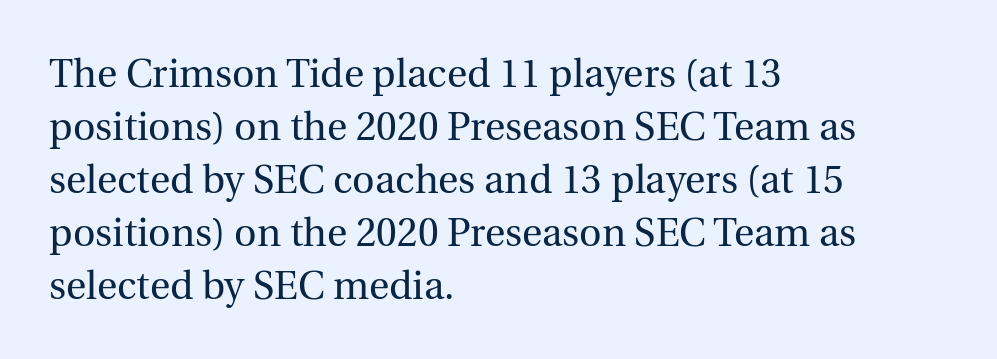
Is there any slant? The stems are plumb. The face looks like a standard text weight, possibly lighter. Underline: absent. Baseline-to-baseline distance is the conventional proportion of letter height. Notice how the passage keeps a crisp vertical edge on the left only. Unlike a clean sans, this face finishes its strokes with serifs.
